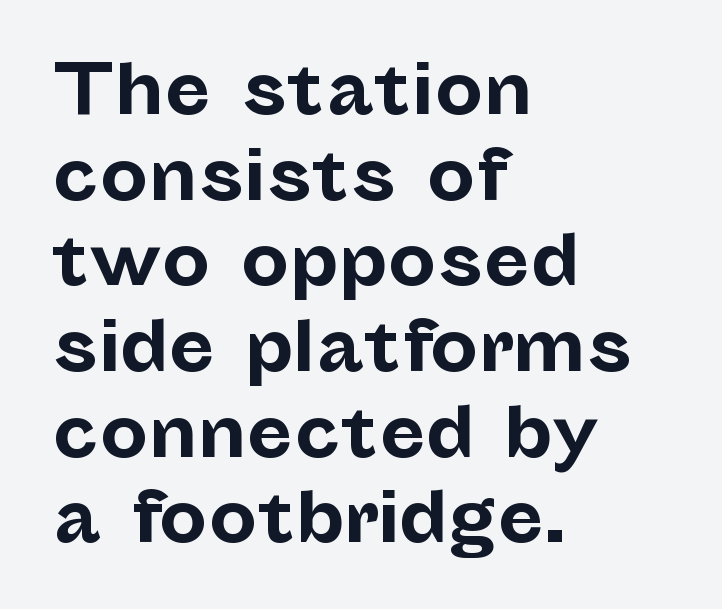
The image shows 68 px bold sans-serif type, upright; set left-aligned, normal line spacing (1.26x), normal letter spacing, not underlined; low stroke contrast and a medium x-height.
